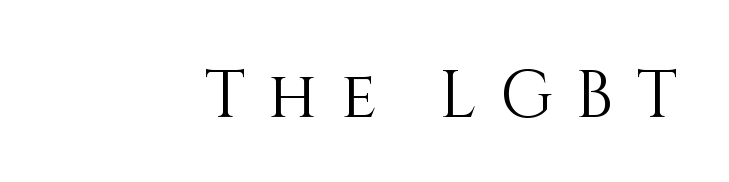
Q: Is the text bold? A: No.
Q: Is the text italic (slanted)? A: No, it is upright.
Q: Is the text underlined? A: No.
Q: Is the spacing between letters normal or unusually wide? A: Unusually wide.
Q: Width (condensed, normal, or wide)? A: Normal.
Q: Stroke contrast? A: Medium.
Q: x-height? A: Large.
Q: Monospaced? A: No.
